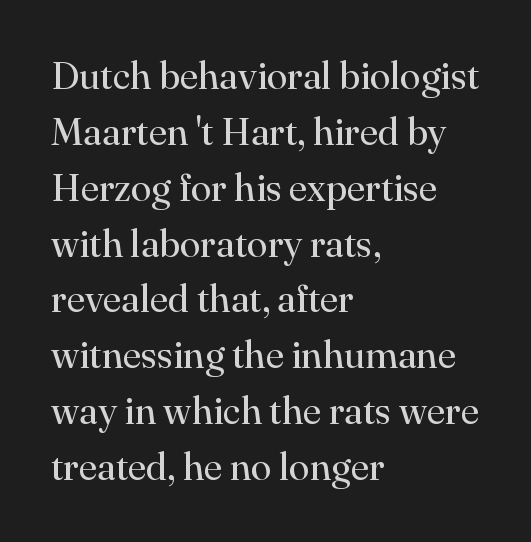
The image shows 38 px regular-weight serif type, upright; set left-aligned, normal line spacing (1.47x), normal letter spacing, not underlined; high stroke contrast and a small x-height.
